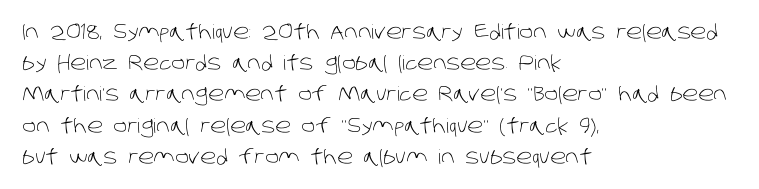
The image shows 20 px text type; set left-aligned, normal line spacing (1.56x), normal letter spacing, not underlined.
